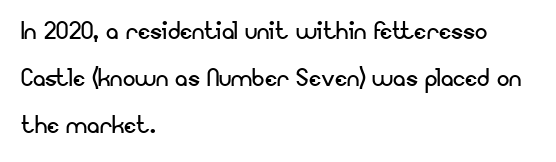
Q: Is the text bold? A: No.
Q: Is the text italic (slanted)? A: No, it is upright.
Q: Is the typeface a serif or a sans-serif typeface? A: Sans-serif.
Q: Is the text underlined? A: No.
Q: How is the paragraph aligned? A: Left-aligned.
Q: Is the spacing between letters normal or unusually wide? A: Normal.
Q: Is the spacing between lines tight, normal or loose? A: Normal.
Q: Width (condensed, normal, or wide)? A: Normal.
Q: Stroke contrast? A: Low.
Q: x-height? A: Small.
Q: Monospaced? A: No.
